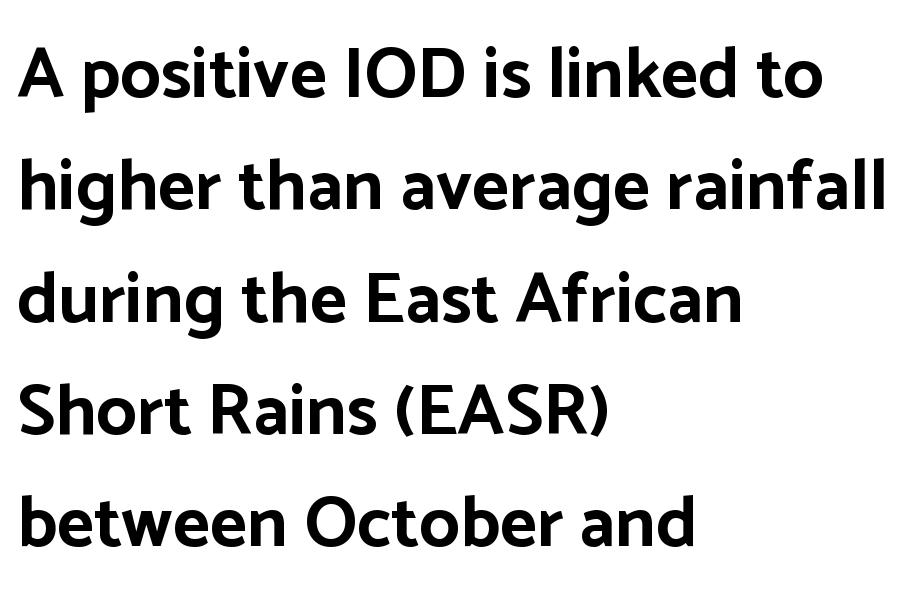
{"serif": "no", "italic": "no", "bold": "yes", "weight": "bold", "width": "normal", "stroke_contrast": "low", "x_height": "medium", "monospaced": "no", "underline": "no", "align": "left", "line_spacing": "normal", "line_spacing_ratio": 1.56, "letter_spacing": "normal", "letter_spacing_em": 0.0, "glyph_px": 72}
